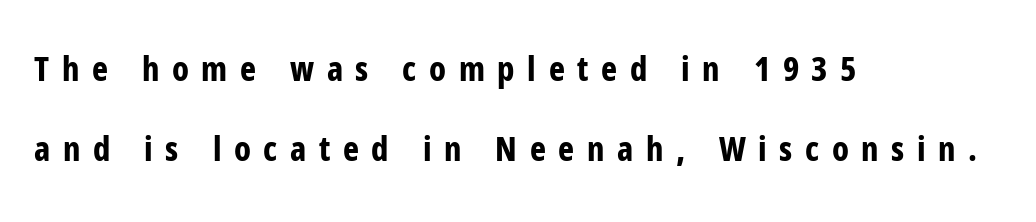
The image shows 34 px bold, condensed sans-serif type, upright; set left-aligned, loose line spacing (2.36x), unusually wide letter spacing (+0.37 em), not underlined; low stroke contrast and a medium x-height.
